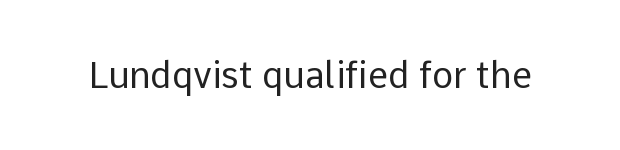
Is this a fixed-width face? No — the glyphs have proportional, varying widths. Vertical strokes here are truly vertical. Glance below the letters and you will spot only blank space. The face used here is a sans, in the tradition of grotesques and geometrics. The face looks like a standard text weight, possibly lighter. Short note: letters normally spaced.
